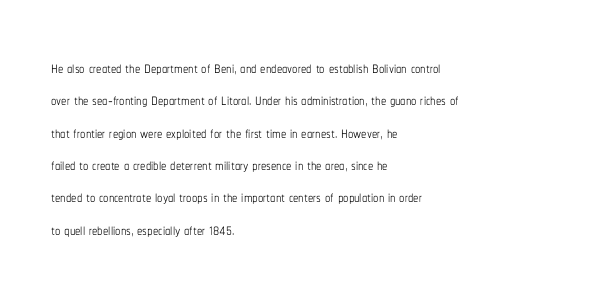
The image shows 21 px text type, upright; set left-aligned, normal line spacing (1.54x), normal letter spacing, not underlined.
